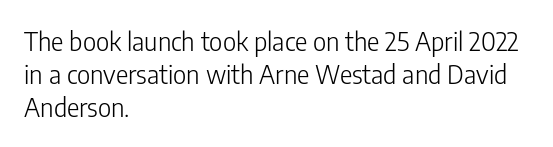
The image shows 26 px text type, upright; set left-aligned, normal line spacing (1.26x), normal letter spacing, not underlined.
